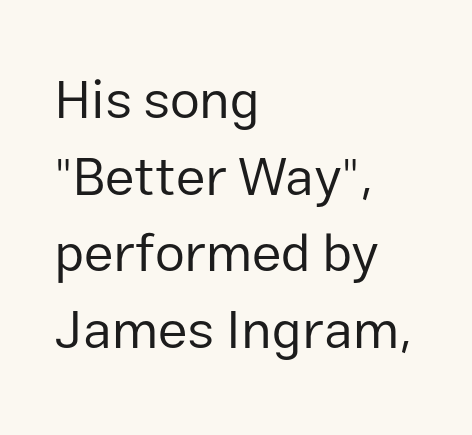
Q: Is the text bold? A: No.
Q: Is the text italic (slanted)? A: No, it is upright.
Q: Is the typeface a serif or a sans-serif typeface? A: Sans-serif.
Q: Is the text underlined? A: No.
Q: How is the paragraph aligned? A: Left-aligned.
Q: Is the spacing between letters normal or unusually wide? A: Normal.
Q: Is the spacing between lines tight, normal or loose? A: Normal.
Q: Width (condensed, normal, or wide)? A: Normal.
Q: Stroke contrast? A: Low.
Q: x-height? A: Medium.
Q: Monospaced? A: No.
